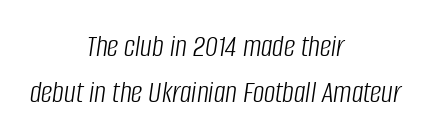
The image shows 32 px light, condensed type, italic (leaning right); set centered, normal line spacing (1.45x), normal letter spacing, not underlined; low stroke contrast and a large x-height.
